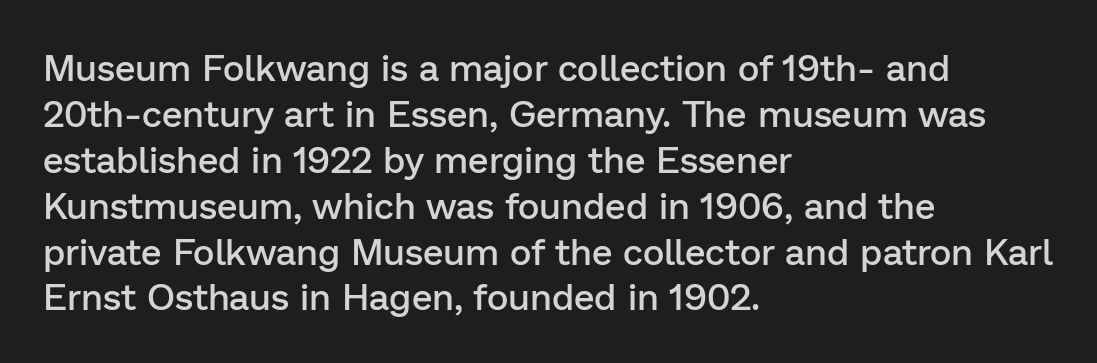
{"serif": "no", "italic": "no", "bold": "semi", "weight": "semibold", "width": "normal", "stroke_contrast": "low", "x_height": "medium", "monospaced": "no", "underline": "no", "align": "left", "line_spacing_ratio": 1.24, "letter_spacing": "normal", "letter_spacing_em": 0.0, "glyph_px": 37}
